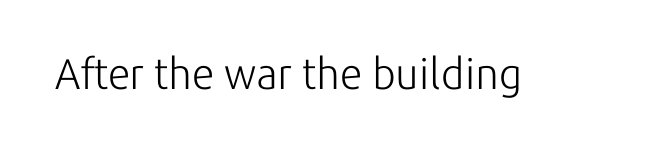
Q: Is the text bold? A: No.
Q: Is the text italic (slanted)? A: No, it is upright.
Q: Is the typeface a serif or a sans-serif typeface? A: Sans-serif.
Q: Is the text underlined? A: No.
Q: Is the spacing between letters normal or unusually wide? A: Normal.
Q: Width (condensed, normal, or wide)? A: Normal.
Q: Stroke contrast? A: Low.
Q: x-height? A: Medium.
Q: Monospaced? A: No.
